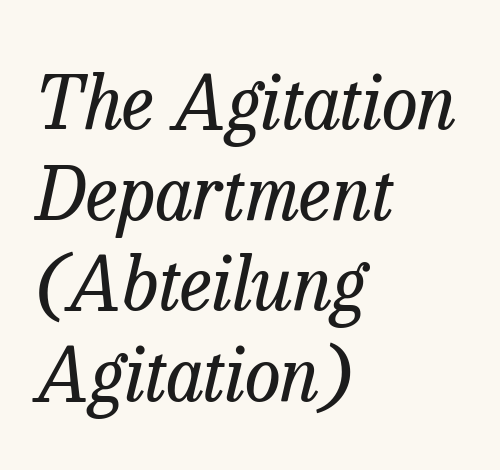
Q: Is the text bold? A: No.
Q: Is the text italic (slanted)? A: Yes, it leans right by about 13 degrees.
Q: Is the typeface a serif or a sans-serif typeface? A: Serif.
Q: Is the text underlined? A: No.
Q: How is the paragraph aligned? A: Left-aligned.
Q: Is the spacing between letters normal or unusually wide? A: Normal.
Q: Width (condensed, normal, or wide)? A: Normal.
Q: Stroke contrast? A: Low.
Q: x-height? A: Medium.
Q: Monospaced? A: No.
